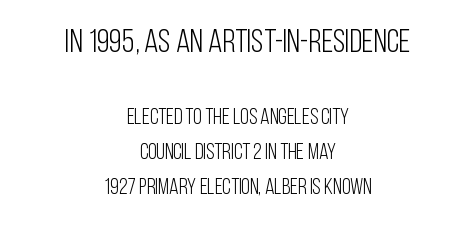
Q: Is the text bold? A: No.
Q: Is the text italic (slanted)? A: No, it is upright.
Q: Is the typeface a serif or a sans-serif typeface? A: Sans-serif.
Q: Is the text underlined? A: No.
Q: How is the paragraph aligned? A: Centered.
Q: Is the spacing between letters normal or unusually wide? A: Normal.
Q: Is the spacing between lines tight, normal or loose? A: Normal.
Q: Which block of text is set in a larger size, the first (top) or the second (bottom)? A: The first (top) one.
Q: Width (condensed, normal, or wide)? A: Condensed.
Q: Stroke contrast? A: Low.
Q: x-height? A: Large.
Q: Monospaced? A: No.
